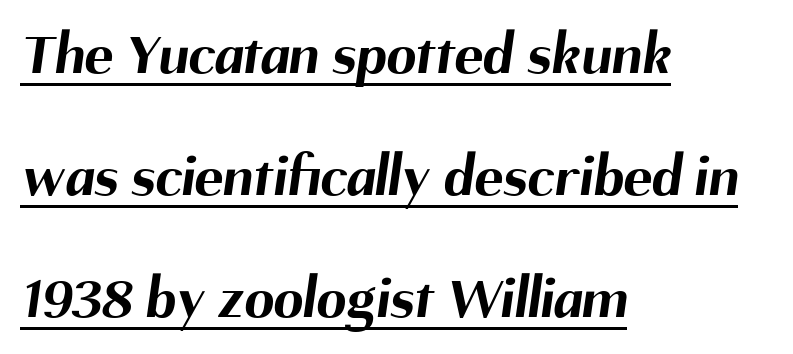
{"serif": "no", "bold": "yes", "weight": "bold", "width": "normal", "stroke_contrast": "medium", "x_height": "medium", "monospaced": "no", "underline": "yes", "align": "left", "line_spacing": "loose", "line_spacing_ratio": 2.03, "letter_spacing": "normal", "letter_spacing_em": 0.0, "glyph_px": 60}
